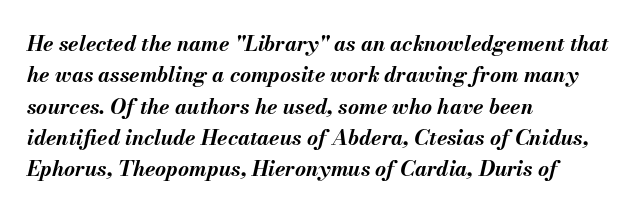
Q: Is the text bold? A: Yes.
Q: Is the text italic (slanted)? A: Yes, it leans right by about 13 degrees.
Q: Is the text underlined? A: No.
Q: How is the paragraph aligned? A: Left-aligned.
Q: Is the spacing between letters normal or unusually wide? A: Normal.
Q: Is the spacing between lines tight, normal or loose? A: Normal.
